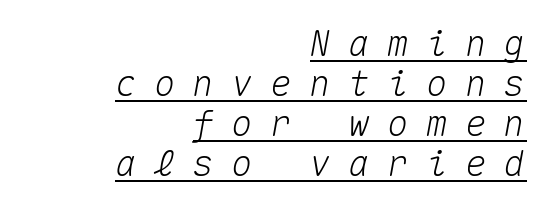
Inter-character spacing is expanded well beyond the font's built-in metrics. Casual observation: everything's shoved over to the right. Yep, that's italic — everything's leaning. The rendering uses a small line-height, squeezing the rows. The rendering uses the underline text-decoration. Fixed-width glyphs throughout — classic coding-font behaviour.
